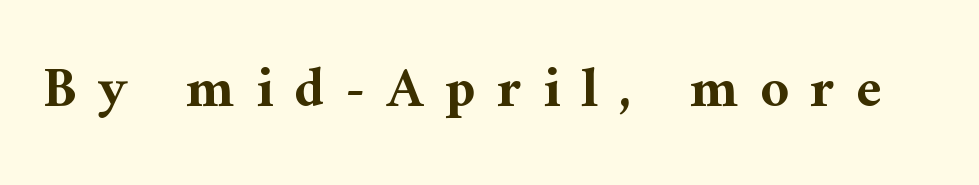
{"serif": "yes", "italic": "no", "bold": "yes", "weight": "bold", "width": "normal", "stroke_contrast": "medium", "x_height": "medium", "monospaced": "no", "underline": "no", "letter_spacing": "wide", "letter_spacing_em": 0.38, "glyph_px": 56}
